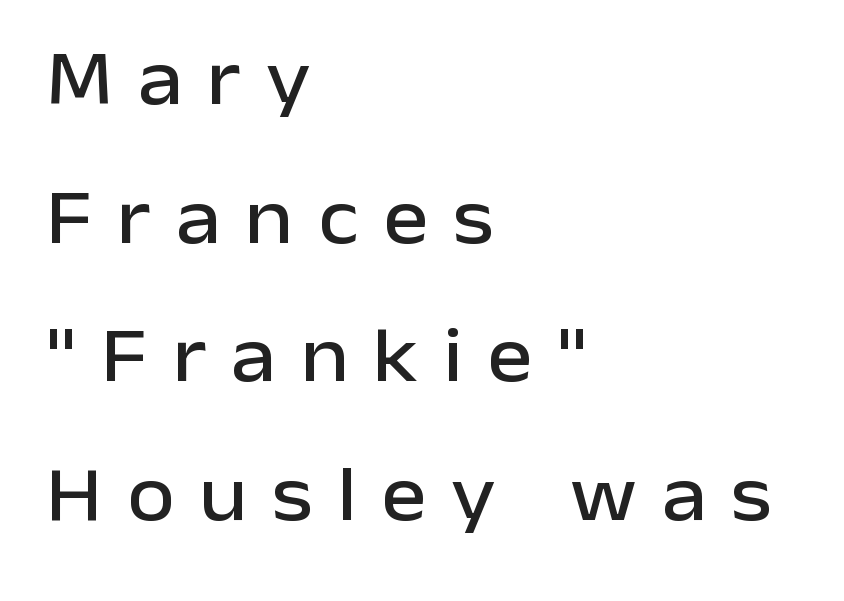
{"serif": "no", "italic": "no", "width": "normal", "stroke_contrast": "low", "x_height": "medium", "monospaced": "no", "underline": "no", "align": "left", "line_spacing_ratio": 1.8, "letter_spacing": "wide", "letter_spacing_em": 0.32, "glyph_px": 77}
